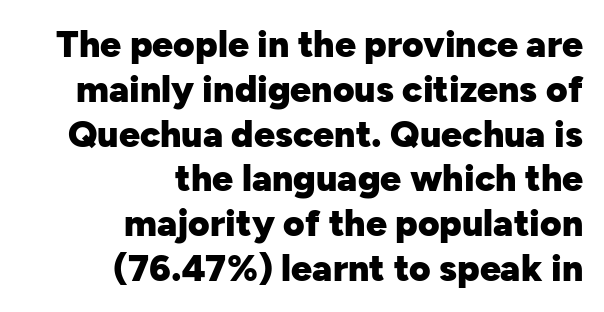
A flush-right, rag-left setting is used for this passage. Observe the ordinary spacing: letters are neighbours, not strangers. Posture: upright roman. No feet cap the strokes, marking this as sans-serif type. Is this a fixed-width face? No — the glyphs have proportional, varying widths.
